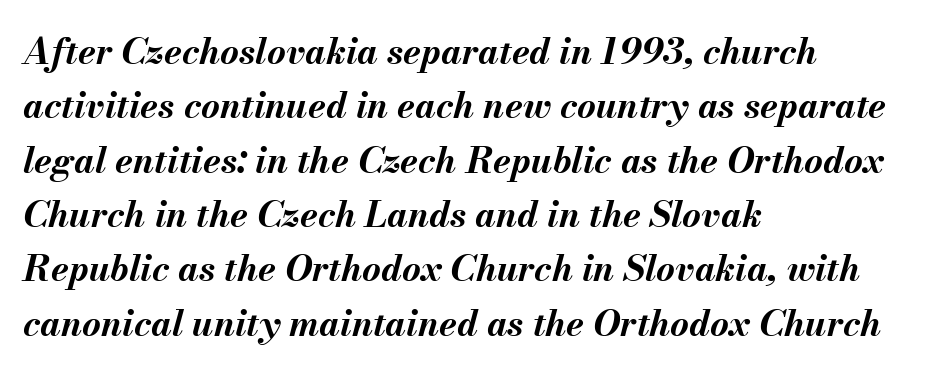
The zone under the glyphs is completely vacant. The face used here is proportionally spaced, like ordinary book or web type. The glyphs look as if they've been sheared to an angle. The lines are quadded left. Interline gaps are of average width in this sample.
